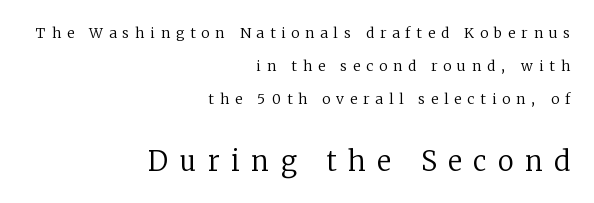
The image shows 27 px text type, upright; set right-aligned, loose line spacing (2.34x), unusually wide letter spacing (+0.43 em), not underlined; the second (bottom) block is 1.93x larger.
